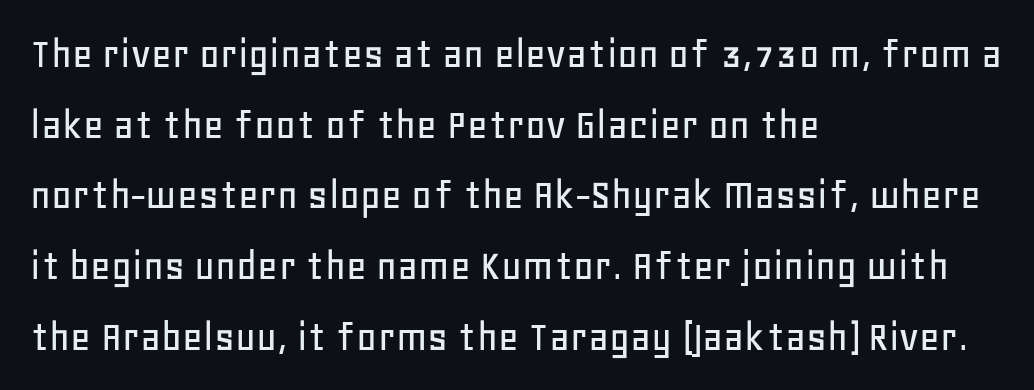
A typesetter would label this face a sans. The rendering keeps characters at their native spacing. The rendering uses a moderate line-height, typical for paragraphs. These lines are rendered in a variable-pitch font. Where is the straight margin? On the left. The lettering stays uniformly vertical, giving the passage a roman look.
